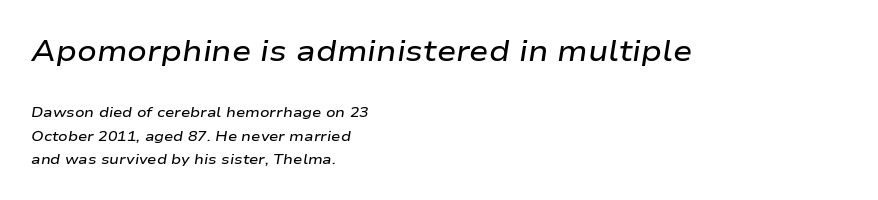
{"italic": "yes", "lean": "right", "slant_degrees": 9, "bold": "semi", "weight": "semibold", "width": "wide", "stroke_contrast": "low", "x_height": "medium", "monospaced": "no", "underline": "no", "align": "left", "line_spacing": "normal", "line_spacing_ratio": 1.66, "letter_spacing": "normal", "letter_spacing_em": 0.0, "larger_block": "first", "size_ratio": 2.07, "glyph_px": 29}
